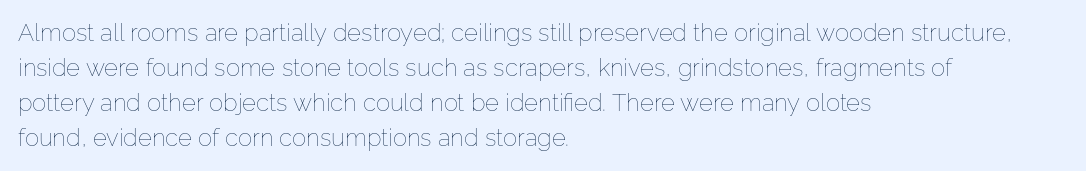
{"italic": "no", "bold": "no", "underline": "no", "align": "left", "line_spacing": "normal", "line_spacing_ratio": 1.46, "letter_spacing": "normal", "letter_spacing_em": 0.0, "glyph_px": 24}
